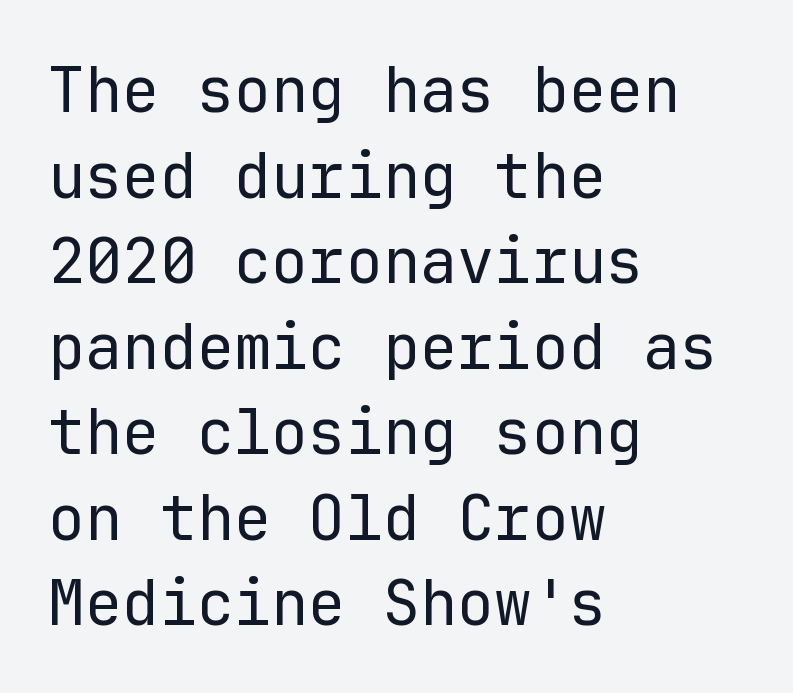
Q: Is the text bold? A: No.
Q: Is the text italic (slanted)? A: No, it is upright.
Q: Is the typeface a serif or a sans-serif typeface? A: Sans-serif.
Q: Is the text underlined? A: No.
Q: How is the paragraph aligned? A: Left-aligned.
Q: Is the spacing between letters normal or unusually wide? A: Normal.
Q: Is the spacing between lines tight, normal or loose? A: Normal.
Q: Width (condensed, normal, or wide)? A: Normal.
Q: Stroke contrast? A: Low.
Q: x-height? A: Medium.
Q: Monospaced? A: Yes.
